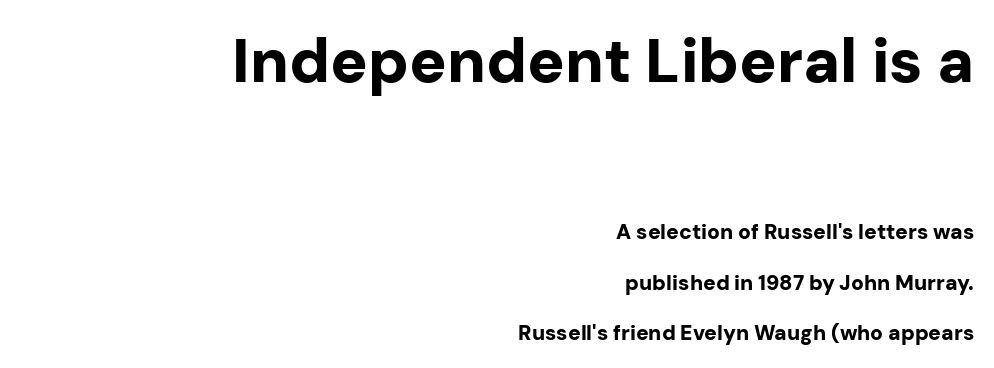
The image shows 62 px bold sans-serif type, upright; set right-aligned, loose line spacing (2.4x), normal letter spacing, not underlined; the first (top) block is 2.95x larger; low stroke contrast and a medium x-height.
